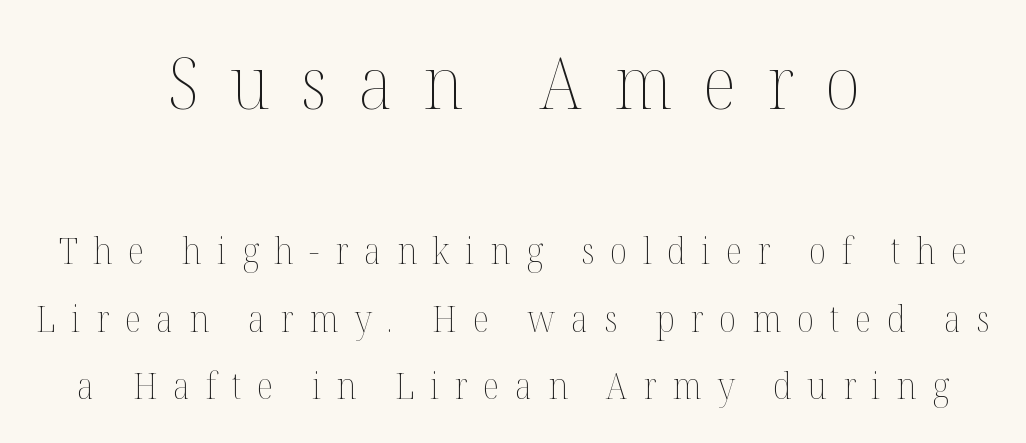
Q: Is the text bold? A: No.
Q: Is the text italic (slanted)? A: No, it is upright.
Q: Is the text underlined? A: No.
Q: How is the paragraph aligned? A: Centered.
Q: Is the spacing between letters normal or unusually wide? A: Unusually wide.
Q: Which block of text is set in a larger size, the first (top) or the second (bottom)? A: The first (top) one.
Q: Width (condensed, normal, or wide)? A: Normal.
Q: Stroke contrast? A: Medium.
Q: x-height? A: Medium.
Q: Monospaced? A: No.
